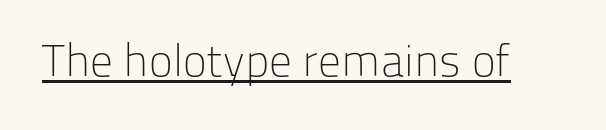
Q: Is the text bold? A: No.
Q: Is the text italic (slanted)? A: No, it is upright.
Q: Is the typeface a serif or a sans-serif typeface? A: Sans-serif.
Q: Is the text underlined? A: Yes.
Q: Is the spacing between letters normal or unusually wide? A: Normal.
Q: Width (condensed, normal, or wide)? A: Normal.
Q: Stroke contrast? A: Low.
Q: x-height? A: Medium.
Q: Monospaced? A: No.
